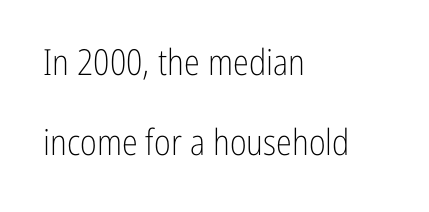
This rendering leaves character spacing at its baseline value. Posture: upright roman. Grotesque or geometric, the face here clearly has no serifs. Heft: none added — not bold. Here the designer chose a conventional face with non-uniform glyph widths.
